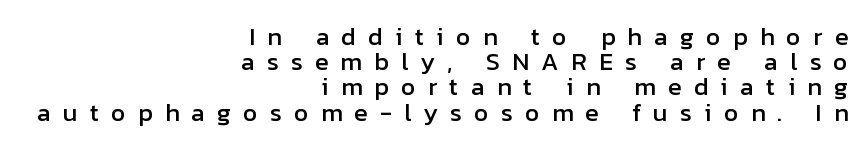
Q: Is the text italic (slanted)? A: No, it is upright.
Q: Is the text underlined? A: No.
Q: How is the paragraph aligned? A: Right-aligned.
Q: Is the spacing between letters normal or unusually wide? A: Unusually wide.
Q: Is the spacing between lines tight, normal or loose? A: Tight.
